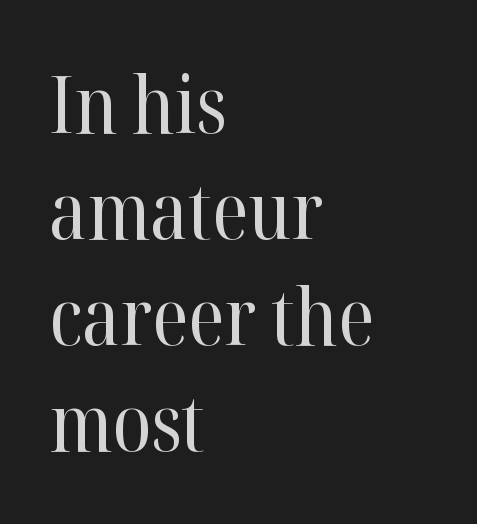
The image shows 78 px regular-weight serif type, upright; set left-aligned, normal line spacing (1.36x), normal letter spacing, not underlined; high stroke contrast and a medium x-height.
